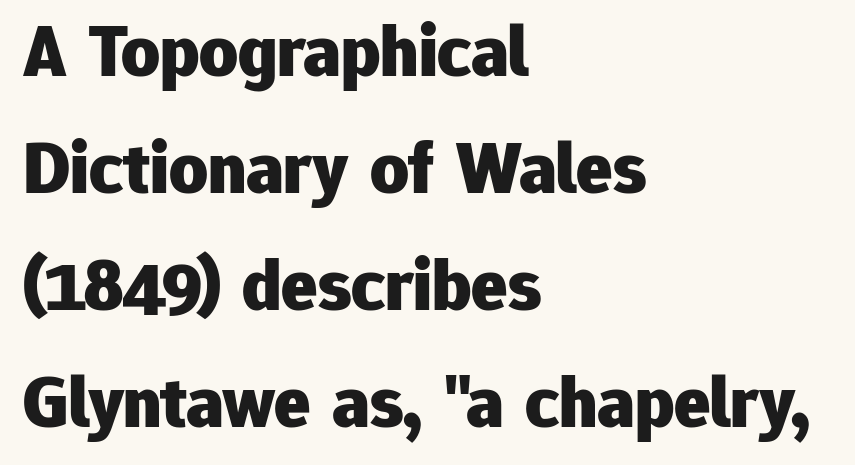
Font category for this specimen: sans-serif. A typesetter would call this proportional, since set widths differ per character. Evenly set lines give the paragraph a standard silhouette. Chunky letters — that's bold for sure. Notice how the stems are strictly vertical — no italics here.
